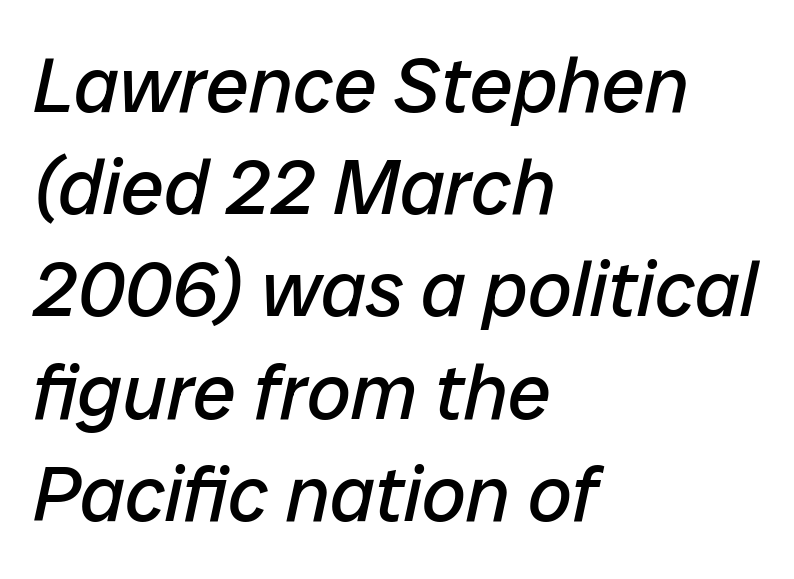
Q: Is the text bold? A: No.
Q: Is the text italic (slanted)? A: Yes, it leans right by about 12 degrees.
Q: Is the text underlined? A: No.
Q: How is the paragraph aligned? A: Left-aligned.
Q: Is the spacing between letters normal or unusually wide? A: Normal.
Q: Is the spacing between lines tight, normal or loose? A: Normal.
Q: Width (condensed, normal, or wide)? A: Normal.
Q: Stroke contrast? A: Low.
Q: x-height? A: Medium.
Q: Monospaced? A: No.
